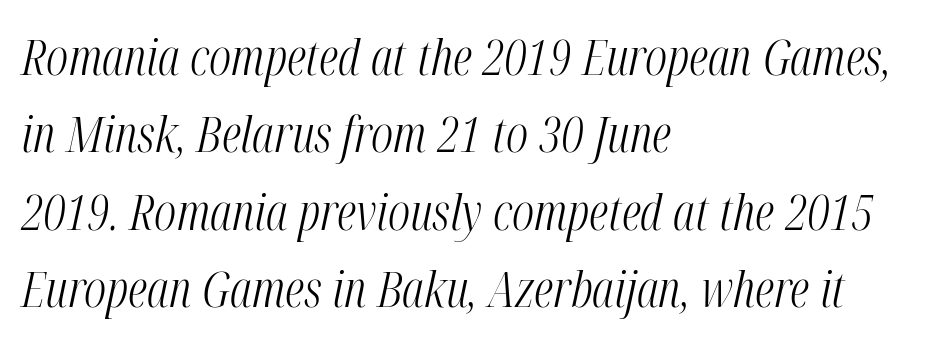
The image shows 50 px light, condensed type, italic (leaning right); set left-aligned, normal line spacing (1.55x), normal letter spacing, not underlined; medium stroke contrast and a medium x-height.
